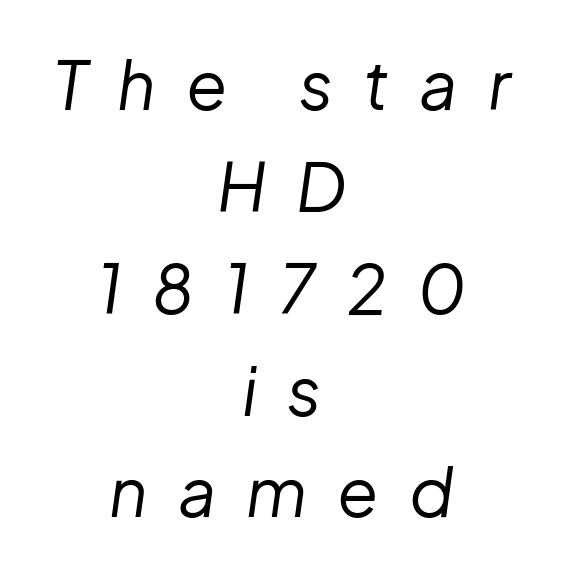
Q: Is the text bold? A: No.
Q: Is the text italic (slanted)? A: Yes, it leans right by about 8 degrees.
Q: Is the text underlined? A: No.
Q: How is the paragraph aligned? A: Centered.
Q: Is the spacing between letters normal or unusually wide? A: Unusually wide.
Q: Is the spacing between lines tight, normal or loose? A: Normal.
Q: Width (condensed, normal, or wide)? A: Normal.
Q: Stroke contrast? A: Low.
Q: x-height? A: Medium.
Q: Monospaced? A: No.
